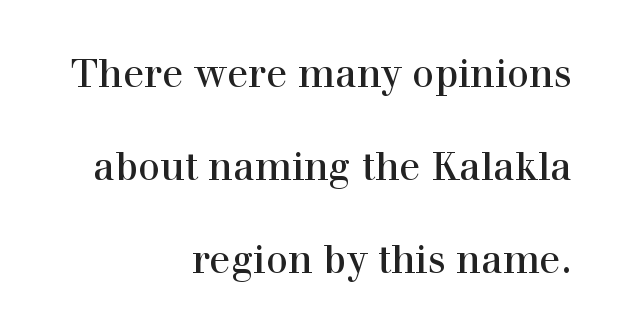
Q: Is the text italic (slanted)? A: No, it is upright.
Q: Is the typeface a serif or a sans-serif typeface? A: Serif.
Q: Is the text underlined? A: No.
Q: How is the paragraph aligned? A: Right-aligned.
Q: Is the spacing between letters normal or unusually wide? A: Normal.
Q: Is the spacing between lines tight, normal or loose? A: Loose.
Q: Width (condensed, normal, or wide)? A: Normal.
Q: x-height? A: Medium.
Q: Monospaced? A: No.
